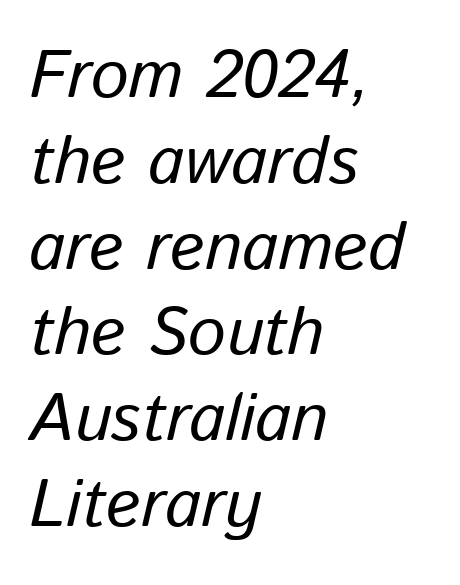
Q: Is the text bold? A: No.
Q: Is the text italic (slanted)? A: Yes, it leans right by about 13 degrees.
Q: Is the text underlined? A: No.
Q: How is the paragraph aligned? A: Left-aligned.
Q: Is the spacing between letters normal or unusually wide? A: Normal.
Q: Is the spacing between lines tight, normal or loose? A: Normal.
Q: Width (condensed, normal, or wide)? A: Normal.
Q: Stroke contrast? A: Low.
Q: x-height? A: Medium.
Q: Monospaced? A: No.
